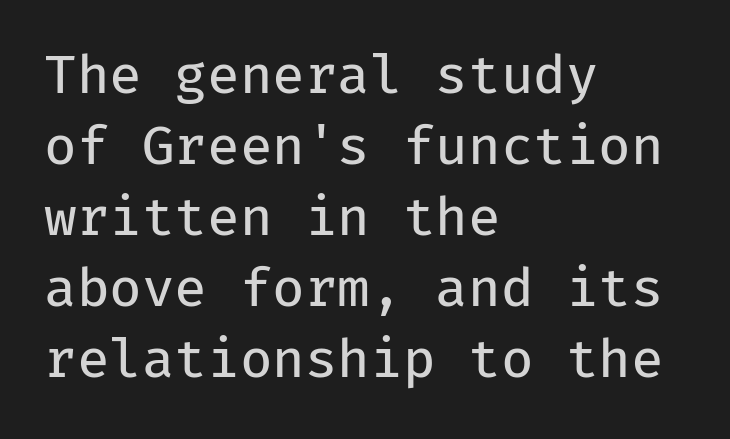
Q: Is the text bold? A: No.
Q: Is the text italic (slanted)? A: No, it is upright.
Q: Is the typeface a serif or a sans-serif typeface? A: Sans-serif.
Q: Is the text underlined? A: No.
Q: How is the paragraph aligned? A: Left-aligned.
Q: Is the spacing between letters normal or unusually wide? A: Normal.
Q: Is the spacing between lines tight, normal or loose? A: Normal.
Q: Width (condensed, normal, or wide)? A: Normal.
Q: Stroke contrast? A: Low.
Q: x-height? A: Medium.
Q: Monospaced? A: Yes.
